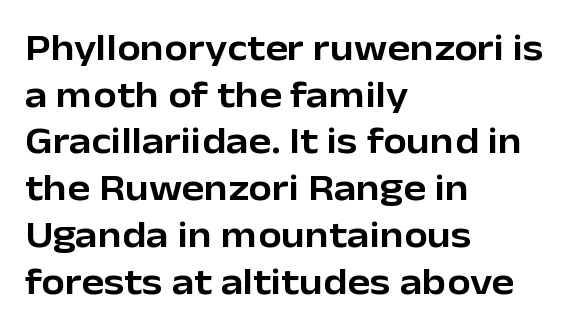
Q: Is the text italic (slanted)? A: No, it is upright.
Q: Is the typeface a serif or a sans-serif typeface? A: Sans-serif.
Q: Is the text underlined? A: No.
Q: How is the paragraph aligned? A: Left-aligned.
Q: Is the spacing between letters normal or unusually wide? A: Normal.
Q: Width (condensed, normal, or wide)? A: Normal.
Q: Stroke contrast? A: Low.
Q: x-height? A: Medium.
Q: Monospaced? A: No.
